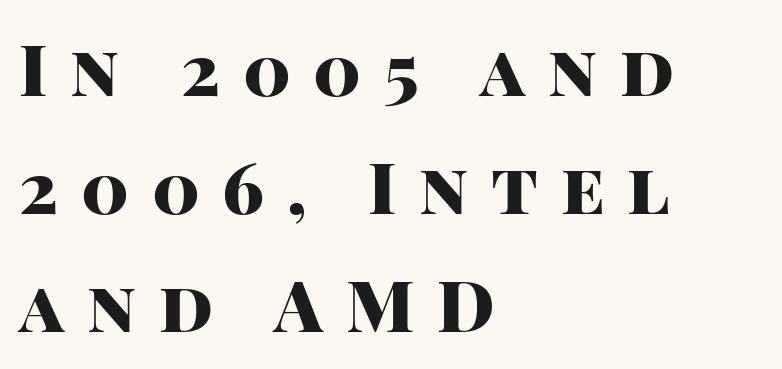
{"serif": "no", "italic": "no", "bold": "yes", "weight": "heavy", "width": "normal", "stroke_contrast": "high", "x_height": "large", "monospaced": "no", "underline": "no", "align": "left", "line_spacing": "normal", "line_spacing_ratio": 1.66, "letter_spacing": "wide", "letter_spacing_em": 0.32, "glyph_px": 71}
